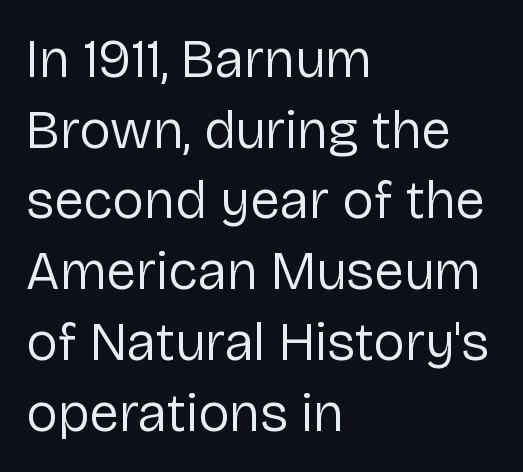
The image shows 54 px regular-weight sans-serif type, upright; set left-aligned, normal line spacing (1.31x), normal letter spacing, not underlined; low stroke contrast and a medium x-height.
